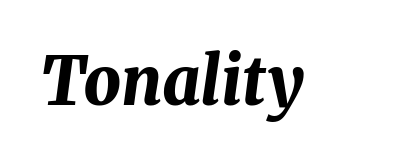
Note the varied advance widths — an 'i' is clearly narrower than an 'm'. Letters rest on an invisible, unmarked baseline. Heft: maximum for text — a bold. Honestly, the letter spacing is just normal — you wouldn't notice it. Designer's note — italics engaged.
